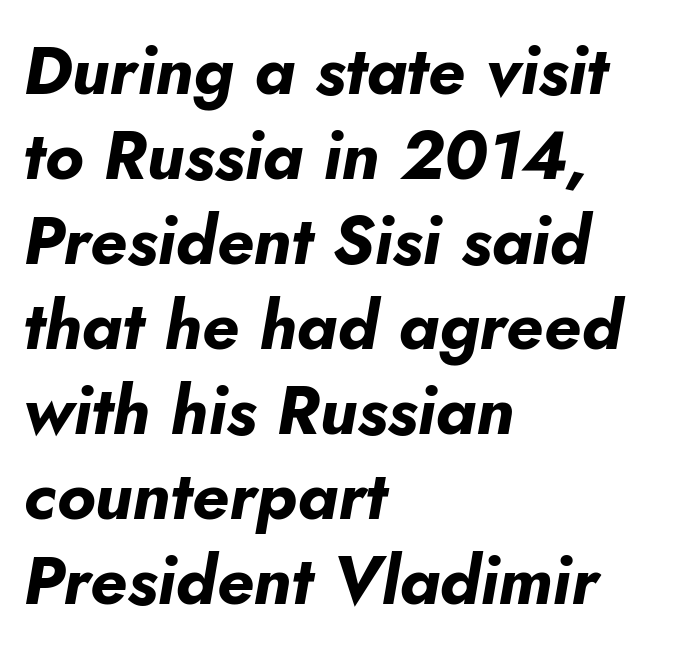
Q: Is the text bold? A: Yes.
Q: Is the text italic (slanted)? A: Yes, it leans right by about 10 degrees.
Q: Is the text underlined? A: No.
Q: How is the paragraph aligned? A: Left-aligned.
Q: Is the spacing between letters normal or unusually wide? A: Normal.
Q: Is the spacing between lines tight, normal or loose? A: Normal.
Q: Width (condensed, normal, or wide)? A: Normal.
Q: Stroke contrast? A: Low.
Q: x-height? A: Small.
Q: Monospaced? A: No.
